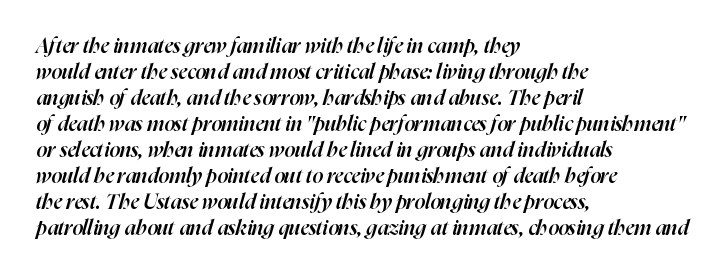
Q: Is the text bold? A: Semi-bold.
Q: Is the text italic (slanted)? A: Yes, it leans right by about 16 degrees.
Q: Is the text underlined? A: No.
Q: How is the paragraph aligned? A: Left-aligned.
Q: Is the spacing between letters normal or unusually wide? A: Normal.
